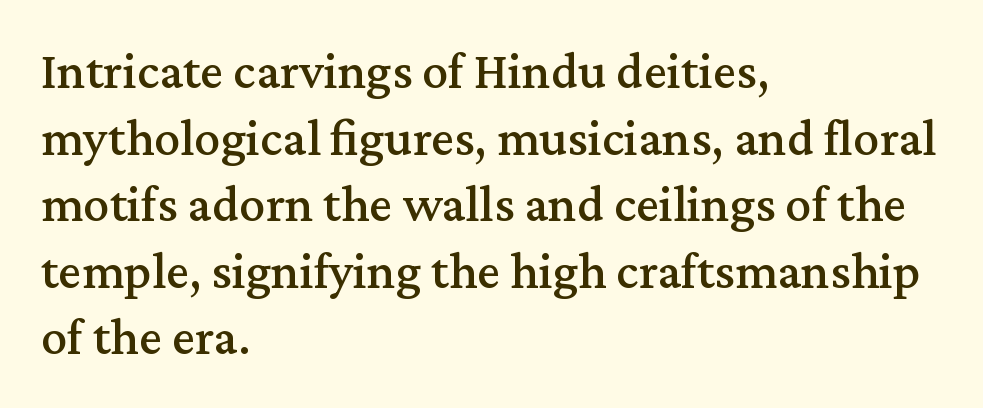
{"serif": "yes", "italic": "no", "width": "normal", "stroke_contrast": "medium", "x_height": "medium", "monospaced": "no", "underline": "no", "align": "left", "line_spacing": "normal", "line_spacing_ratio": 1.28, "letter_spacing": "normal", "letter_spacing_em": 0.0, "glyph_px": 52}
